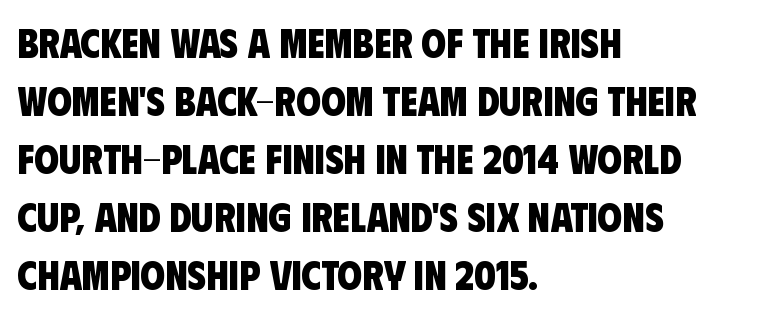
{"serif": "no", "bold": "yes", "weight": "heavy", "width": "condensed", "stroke_contrast": "low", "x_height": "large", "monospaced": "no", "underline": "no", "align": "left", "line_spacing": "normal", "line_spacing_ratio": 1.45, "letter_spacing": "normal", "letter_spacing_em": 0.0, "glyph_px": 40}
